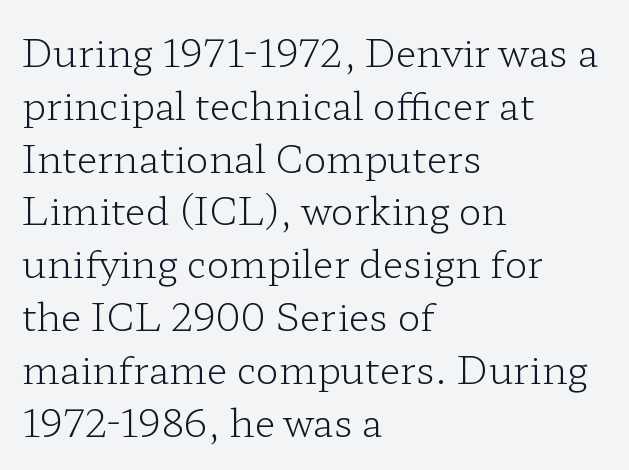
Q: Is the text bold? A: No.
Q: Is the text italic (slanted)? A: No, it is upright.
Q: Is the typeface a serif or a sans-serif typeface? A: Serif.
Q: Is the text underlined? A: No.
Q: How is the paragraph aligned? A: Left-aligned.
Q: Is the spacing between letters normal or unusually wide? A: Normal.
Q: Is the spacing between lines tight, normal or loose? A: Normal.
Q: Width (condensed, normal, or wide)? A: Wide.
Q: Stroke contrast? A: Low.
Q: x-height? A: Medium.
Q: Monospaced? A: No.
